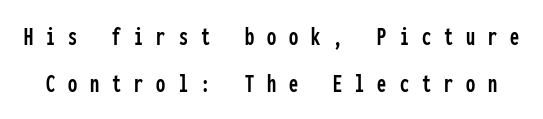
{"italic": "no", "underline": "no", "line_spacing_ratio": 1.79, "letter_spacing": "wide", "letter_spacing_em": 0.5, "glyph_px": 26}
